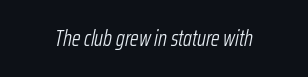
Q: Is the text bold? A: No.
Q: Is the text italic (slanted)? A: Yes, it leans right by about 12 degrees.
Q: Is the text underlined? A: No.
Q: How is the paragraph aligned? A: Centered.
Q: Is the spacing between letters normal or unusually wide? A: Normal.
